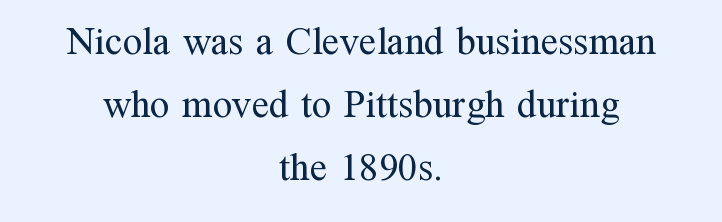
Does the leading feel generous? No, just average. Think of a printed novel: that variable character pitch is what you see here. The letterforms sit shoulder to shoulder at normal distance. Do the letters lean? They stand straight. The passage shown is not underscored anywhere. A quiet, ordinary-to-light weight characterises the typeface.
